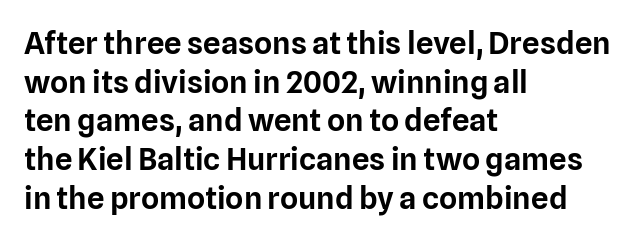
{"serif": "no", "italic": "no", "width": "normal", "stroke_contrast": "low", "x_height": "medium", "monospaced": "no", "underline": "no", "align": "left", "line_spacing": "normal", "line_spacing_ratio": 1.25, "letter_spacing": "normal", "letter_spacing_em": 0.0, "glyph_px": 31}
